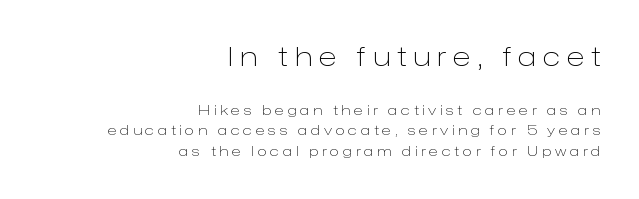
The paragraph has a hard right edge and a soft left edge. Designer's note — italics off, roman on. The line texture is sparse and dotted thanks to wide tracking. What's the leading like? Ordinary, nothing unusual. Has an underline been added? It has not. Two sizes are in play, and the larger belongs to the first block.
